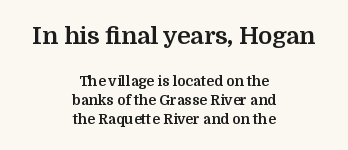
The image shows 24 px bold type, upright; set centered, normal line spacing (1.34x), normal letter spacing, not underlined; the first (top) block is 1.71x larger.
